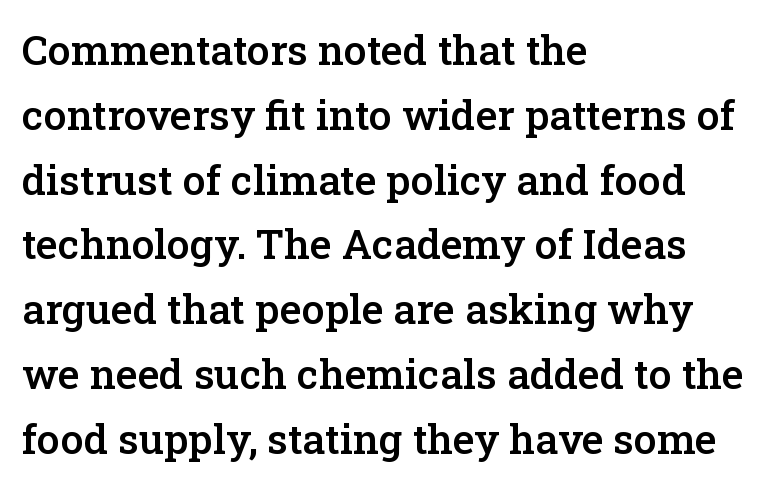
Normally led — the rows are evenly, conventionally spaced. Tracking value appears to be zero — textbook default spacing. Is this a fixed-width face? No — the glyphs have proportional, varying widths. Typographic density is moderately raised because the face is semibold.
